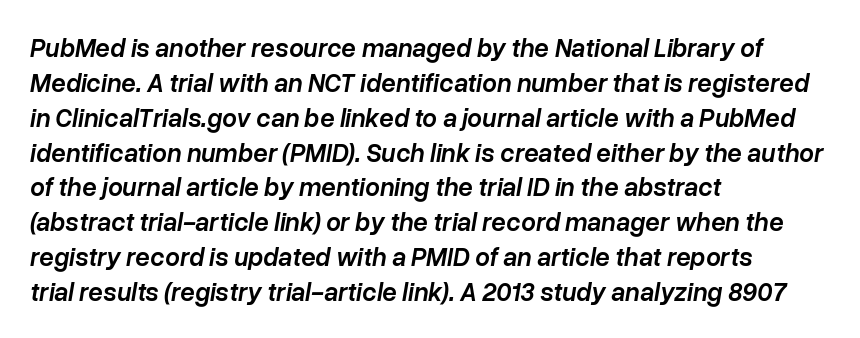
Glyph-to-glyph distance matches everyday printed text. The passage shown stacks its lines at a standard gap. You can tell it's italic because the verticals aren't actually vertical. Horizontal alignment here is leftward, the default for most running prose. The font is running at a semibold setting, under full bold.
